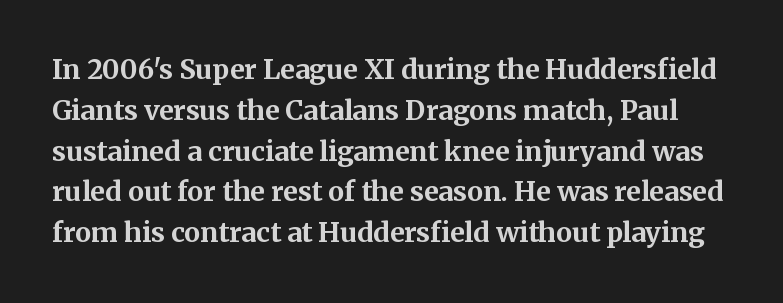
The type is set solid horizontally, with unmodified tracking. Upright lettering throughout. Thick stems and heavy bowls — unmistakably bold. The foot of each line stays bare and open. Successive baselines arrive at the customary interval.
